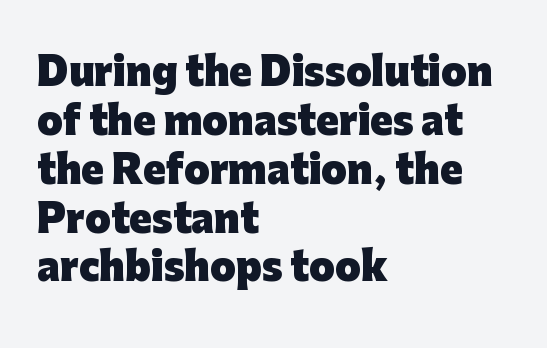
The image shows 37 px heavy sans-serif type, upright; set left-aligned, normal line spacing (1.32x), normal letter spacing, not underlined; low stroke contrast and a medium x-height.
